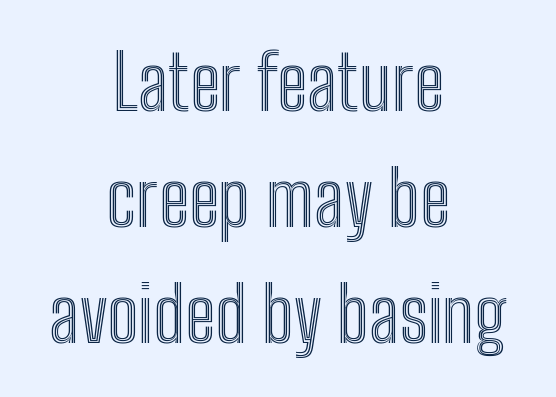
Vertically, the passage feels balanced, rows spaced as you'd expect. Note the varied advance widths — an 'i' is clearly narrower than an 'm'. The string is rendered with underlining switched off. The tracking reads as untouched default to a designer's eye.
